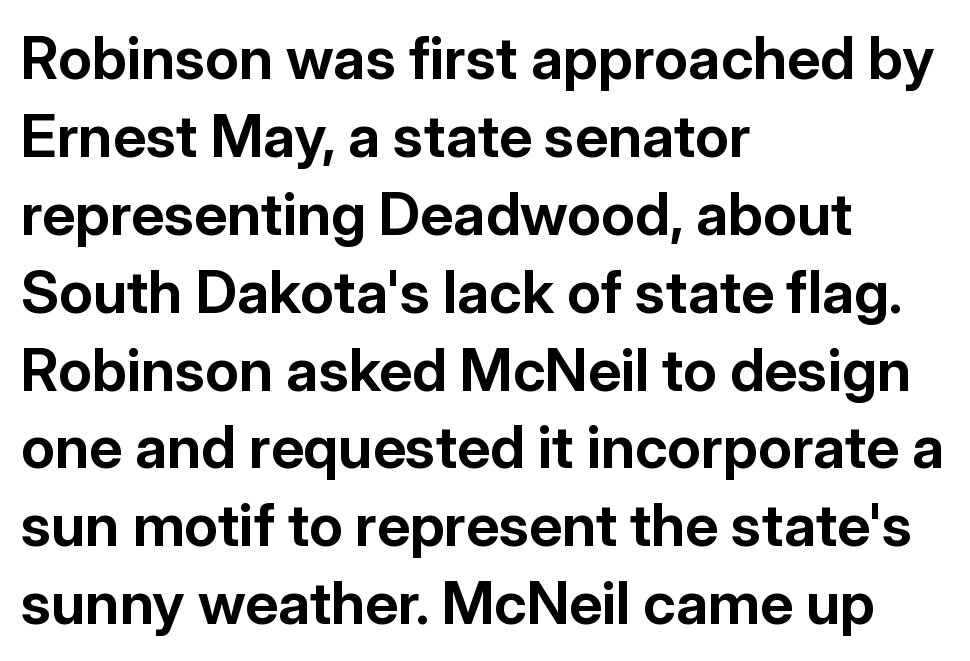
{"serif": "no", "italic": "no", "bold": "yes", "weight": "bold", "width": "normal", "stroke_contrast": "low", "x_height": "medium", "monospaced": "no", "underline": "no", "align": "left", "line_spacing": "normal", "line_spacing_ratio": 1.32, "letter_spacing": "normal", "letter_spacing_em": 0.0, "glyph_px": 59}
